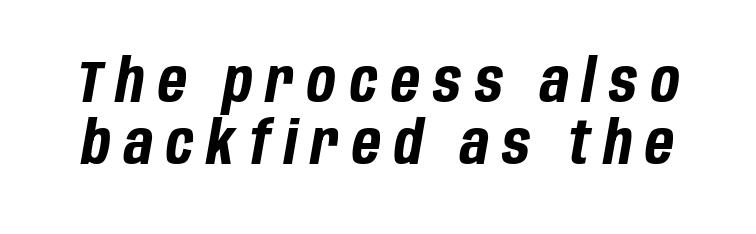
Reading down the column, the eye jumps only a short way to each next line. Italic: yes, the glyphs are oblique. Students, note that the glyphs here are deliberately spaced far apart. Each letter keeps its own natural width here, so spacing adapts to shape. Plain, unruled lines of type.
